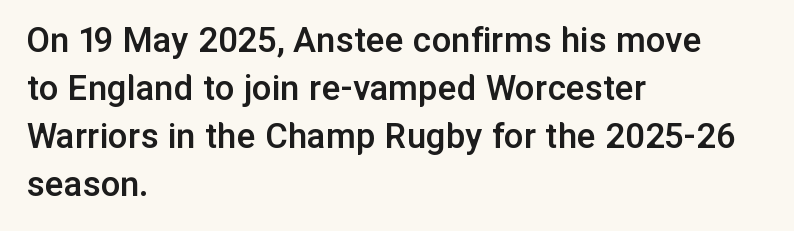
{"serif": "no", "italic": "no", "bold": "semi", "weight": "semibold", "width": "normal", "stroke_contrast": "low", "x_height": "medium", "monospaced": "no", "underline": "no", "align": "left", "line_spacing_ratio": 1.23, "letter_spacing": "normal", "letter_spacing_em": 0.0, "glyph_px": 39}
